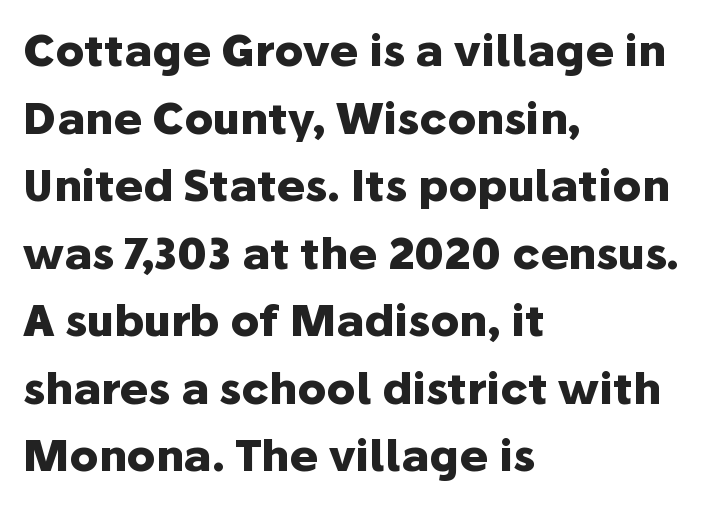
{"serif": "no", "italic": "no", "bold": "yes", "weight": "heavy", "width": "normal", "stroke_contrast": "low", "x_height": "medium", "monospaced": "no", "underline": "no", "align": "left", "line_spacing": "normal", "line_spacing_ratio": 1.57, "letter_spacing": "normal", "letter_spacing_em": 0.0, "glyph_px": 43}
